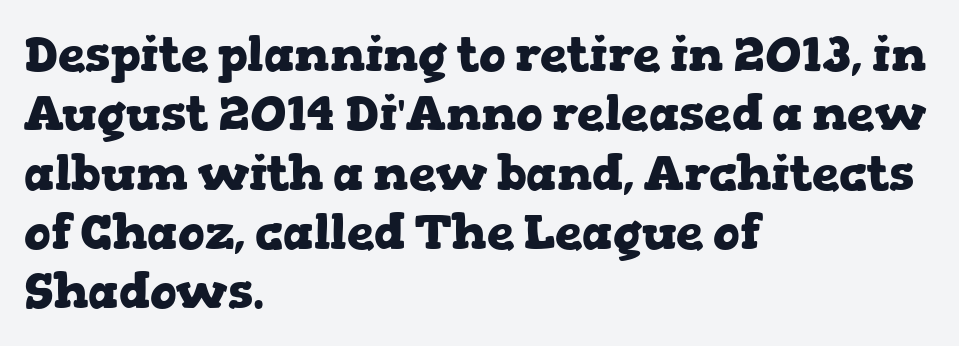
{"serif": "yes", "italic": "no", "bold": "yes", "weight": "heavy", "width": "wide", "stroke_contrast": "low", "x_height": "medium", "monospaced": "no", "underline": "no", "align": "left", "line_spacing_ratio": 1.21, "letter_spacing": "normal", "letter_spacing_em": 0.0, "glyph_px": 49}
